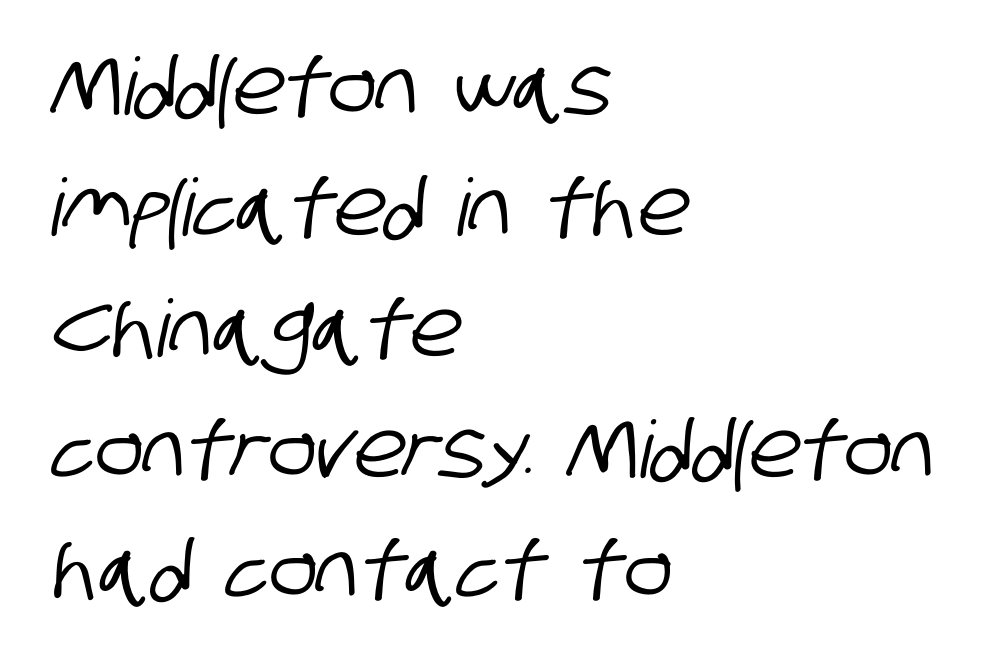
The passage shown is typed in a proportional face where columns would drift. Here the glyphs are tracked normally, forming tight word shapes. To sum up the face: it is a sans, with no serifs. The rag falls on the right side of this text block. Rows of type keep a routine distance in the vertical direction.
